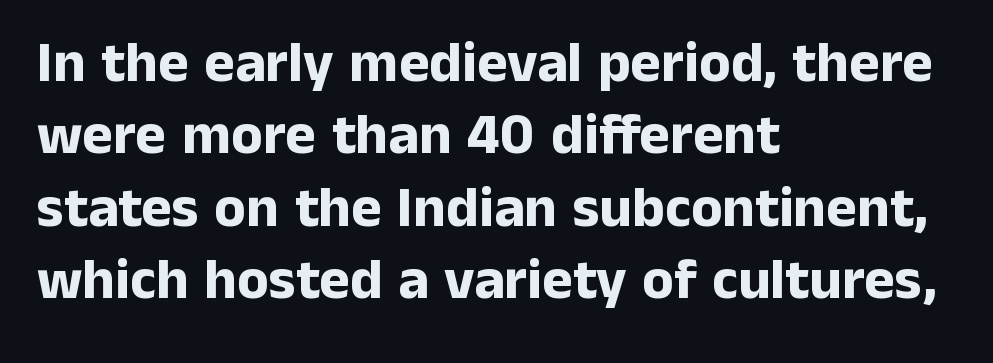
{"serif": "no", "italic": "no", "bold": "yes", "weight": "bold", "width": "normal", "stroke_contrast": "low", "x_height": "medium", "monospaced": "no", "underline": "no", "align": "left", "line_spacing": "normal", "line_spacing_ratio": 1.25, "letter_spacing": "normal", "letter_spacing_em": 0.0, "glyph_px": 58}
